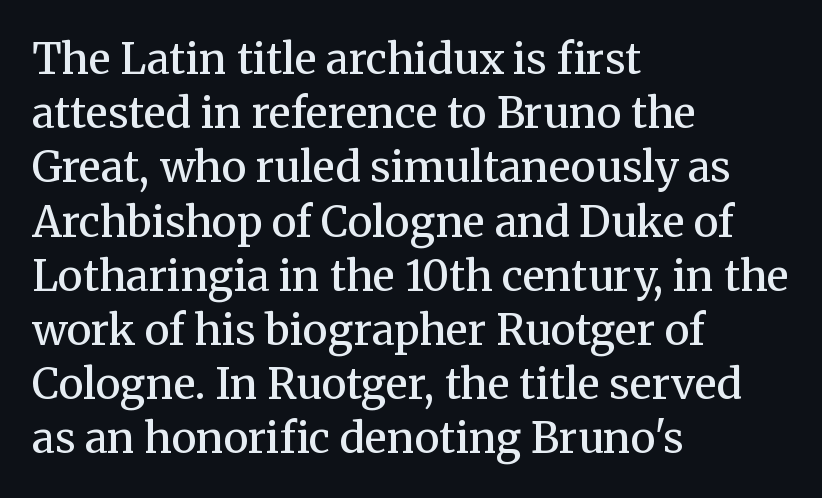
Designer's note — italics off, roman on. The letterforms sit shoulder to shoulder at normal distance. The rendering uses a moderate line-height, typical for paragraphs. All the whitespace from short lines collects on the right. Each letter keeps its own natural width here, so spacing adapts to shape.
